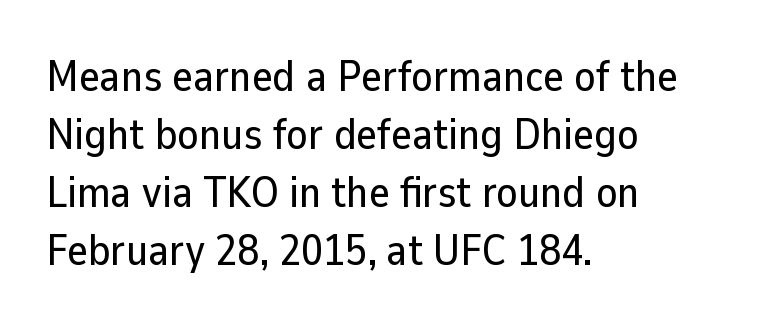
It's the straight-up-and-down kind of type. The passage shown is typed in a proportional face where columns would drift. Default kerning and tracking; the words read as compact shapes. Type without underlining. Type style note: lacks serifs.
